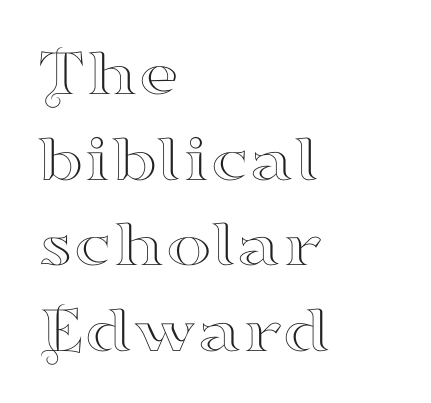
Compared with typical body copy, the letter spacing here is the same. Does the copy run flush right? No — it runs flush left. Looks like regular typesetting: each glyph gets only the width it needs. When letters stand straight like this, we call the style roman or upright. Decoration check: the copy has no underline. Look at the bottom of the vertical strokes: they flare into serifs here.
